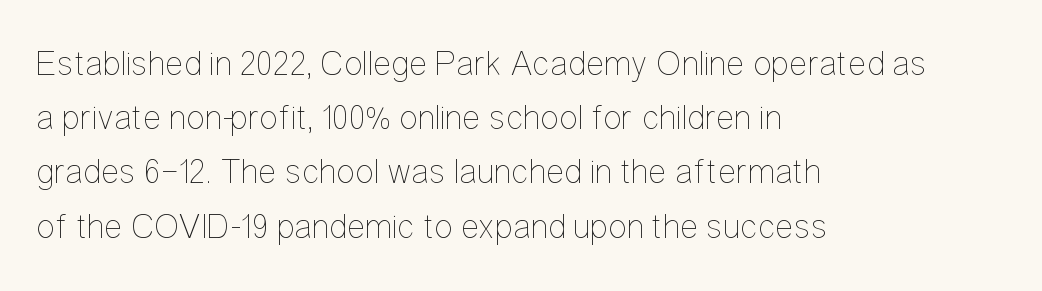
The image shows 35 px thin, condensed type, upright; set left-aligned, normal line spacing (1.55x), normal letter spacing, not underlined; low stroke contrast and a medium x-height.
